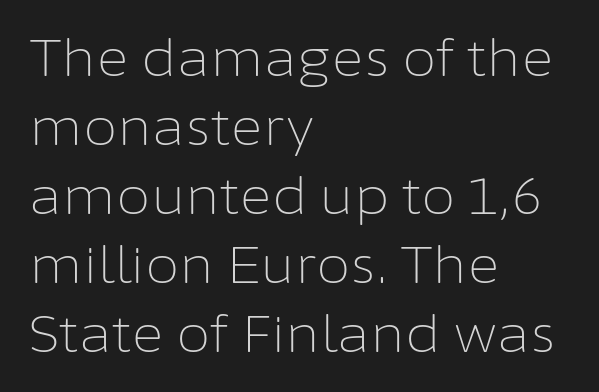
Line beginnings align vertically; line endings do not. Upright lettering throughout. Successive baselines arrive at the customary interval. This sample uses plain, unmodified letter spacing.
